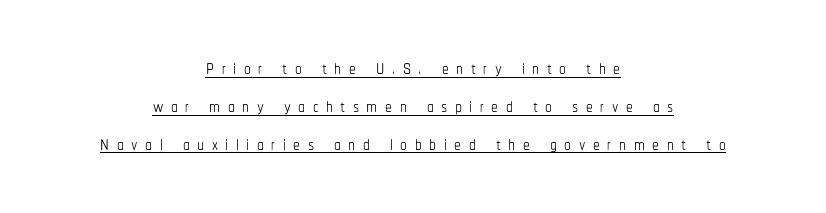
The image shows 27 px text type, upright; set centered, normal line spacing (1.4x), unusually wide letter spacing (+0.28 em), underlined.
